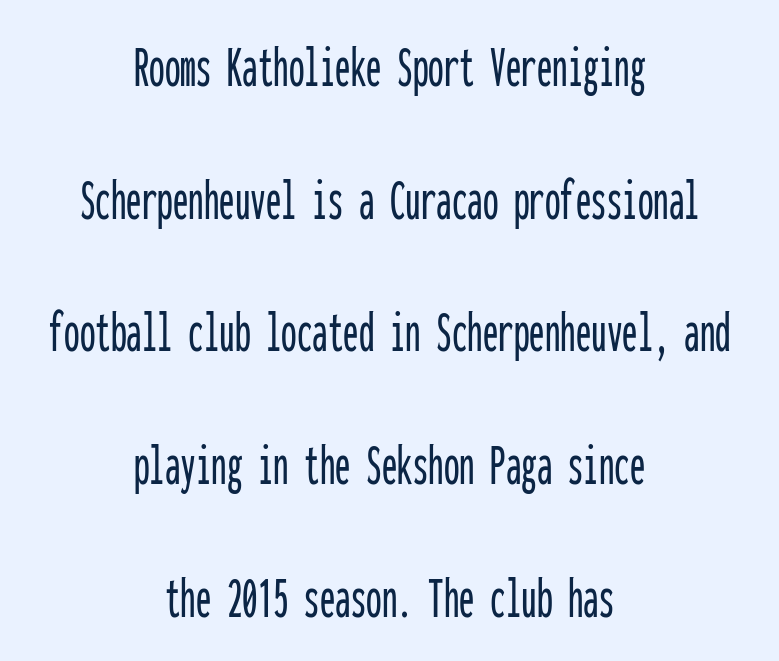
Q: Is the text italic (slanted)? A: No, it is upright.
Q: Is the typeface a serif or a sans-serif typeface? A: Sans-serif.
Q: Is the text underlined? A: No.
Q: How is the paragraph aligned? A: Centered.
Q: Is the spacing between letters normal or unusually wide? A: Normal.
Q: Is the spacing between lines tight, normal or loose? A: Loose.
Q: Width (condensed, normal, or wide)? A: Condensed.
Q: Stroke contrast? A: Low.
Q: x-height? A: Medium.
Q: Monospaced? A: Yes.
